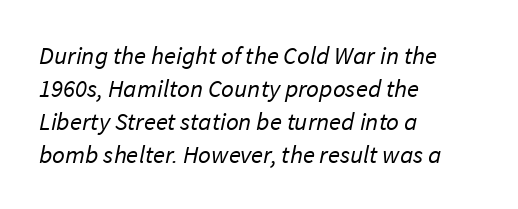
Quick note: underline off. This sample keeps an unexceptional amount of space between lines. Vertical stems look standard width or narrower in stroke. Letter spacing: default.
